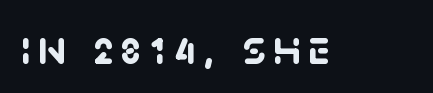
The image shows 50 px semibold sans-serif type; set not underlined; low stroke contrast and a large x-height.
